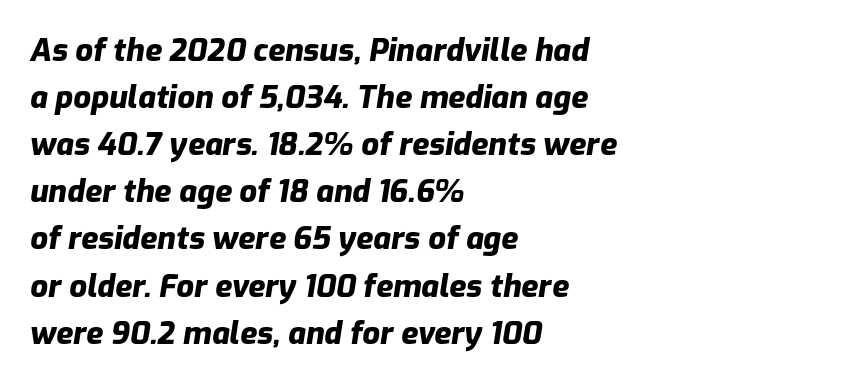
Q: Is the text bold? A: Yes.
Q: Is the text italic (slanted)? A: Yes, it leans right by about 9 degrees.
Q: Is the text underlined? A: No.
Q: How is the paragraph aligned? A: Left-aligned.
Q: Is the spacing between letters normal or unusually wide? A: Normal.
Q: Is the spacing between lines tight, normal or loose? A: Normal.
Q: Width (condensed, normal, or wide)? A: Normal.
Q: Stroke contrast? A: Low.
Q: x-height? A: Medium.
Q: Monospaced? A: No.
